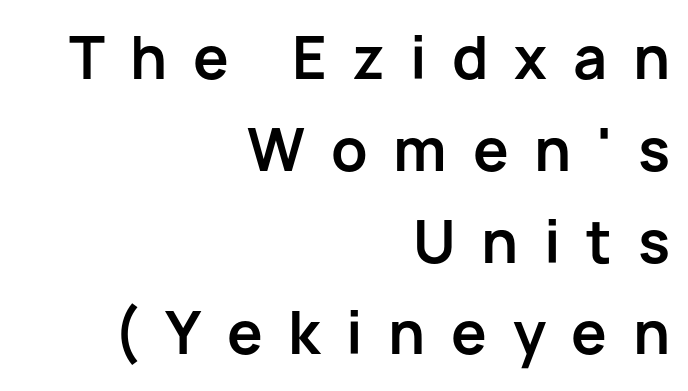
Q: Is the text bold? A: Yes.
Q: Is the text italic (slanted)? A: No, it is upright.
Q: Is the typeface a serif or a sans-serif typeface? A: Sans-serif.
Q: Is the text underlined? A: No.
Q: How is the paragraph aligned? A: Right-aligned.
Q: Is the spacing between letters normal or unusually wide? A: Unusually wide.
Q: Is the spacing between lines tight, normal or loose? A: Normal.
Q: Width (condensed, normal, or wide)? A: Normal.
Q: Stroke contrast? A: Low.
Q: x-height? A: Medium.
Q: Monospaced? A: No.
